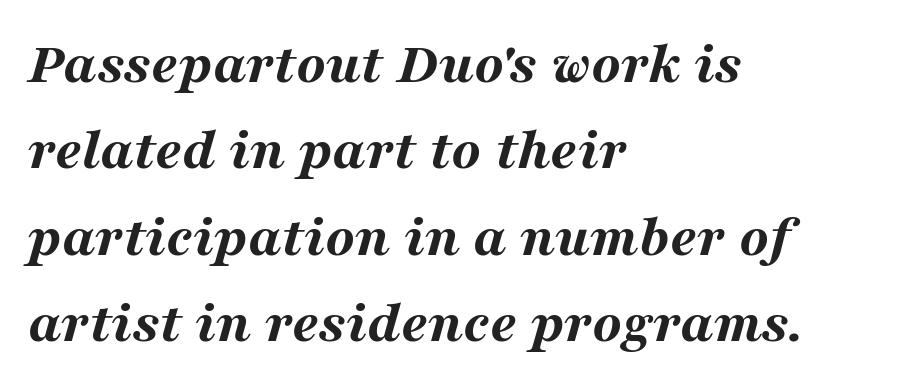
Q: Is the text bold? A: Yes.
Q: Is the text italic (slanted)? A: Yes, it leans right by about 16 degrees.
Q: Is the text underlined? A: No.
Q: How is the paragraph aligned? A: Left-aligned.
Q: Is the spacing between letters normal or unusually wide? A: Normal.
Q: Is the spacing between lines tight, normal or loose? A: Normal.
Q: Width (condensed, normal, or wide)? A: Wide.
Q: Stroke contrast? A: Medium.
Q: x-height? A: Medium.
Q: Monospaced? A: No.
